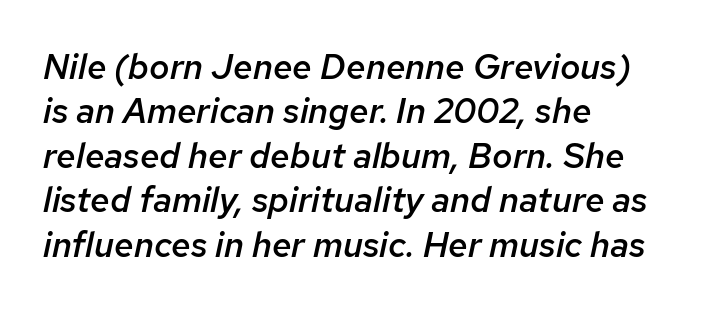
The axis of the letterforms is tilted away from vertical. Students, observe: this is what conventionally led text looks like. The space directly below the letters is spotless. Each word holds together tightly as a unit, with standard inter-letter gaps. The ragged edge is on the right, which tells us the setting is flush left.
